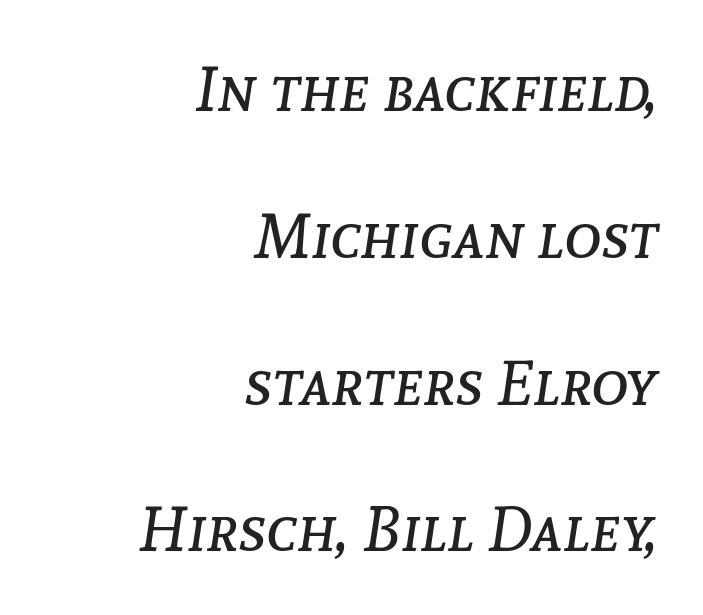
Q: Is the text bold? A: No.
Q: Is the text italic (slanted)? A: Yes, it leans right by about 8 degrees.
Q: Is the text underlined? A: No.
Q: How is the paragraph aligned? A: Right-aligned.
Q: Is the spacing between letters normal or unusually wide? A: Normal.
Q: Is the spacing between lines tight, normal or loose? A: Loose.
Q: Width (condensed, normal, or wide)? A: Normal.
Q: Stroke contrast? A: Low.
Q: x-height? A: Medium.
Q: Monospaced? A: No.
